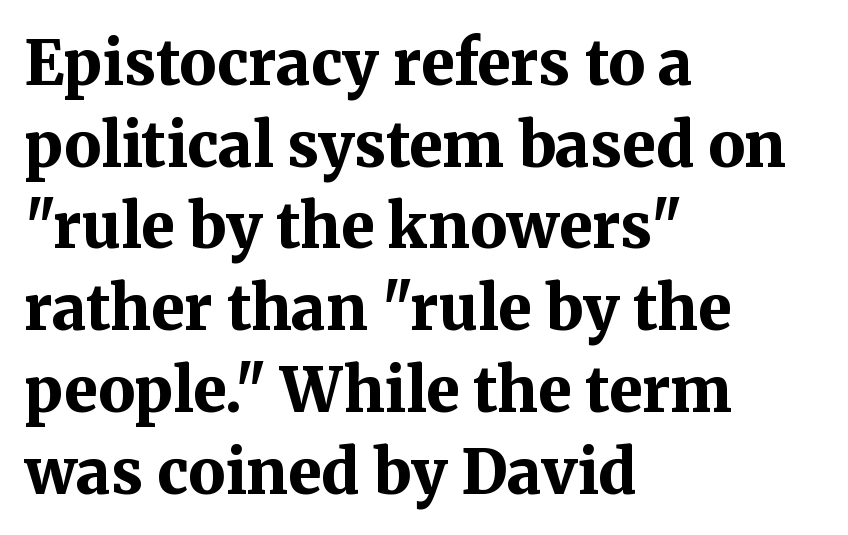
{"serif": "yes", "italic": "no", "bold": "yes", "weight": "bold", "width": "normal", "stroke_contrast": "medium", "x_height": "medium", "monospaced": "no", "underline": "no", "align": "left", "line_spacing": "normal", "line_spacing_ratio": 1.34, "letter_spacing": "normal", "letter_spacing_em": 0.0, "glyph_px": 61}
